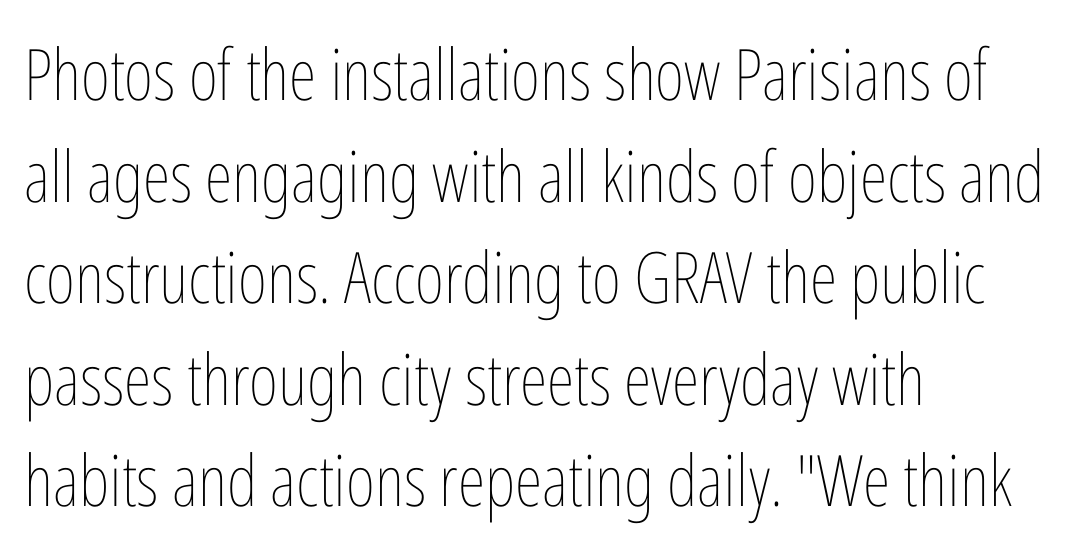
The image shows 71 px thin, condensed type, upright; set left-aligned, normal line spacing (1.43x), normal letter spacing, not underlined; low stroke contrast and a medium x-height.
